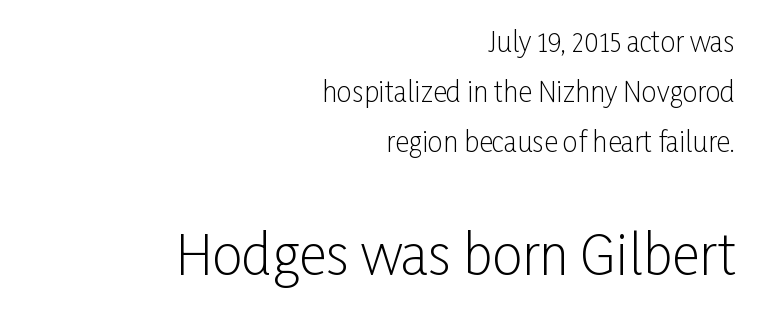
The image shows 54 px light, condensed sans-serif type, upright; set right-aligned, line spacing 1.86x, normal letter spacing, not underlined; the second (bottom) block is 2.0x larger; low stroke contrast and a medium x-height.
